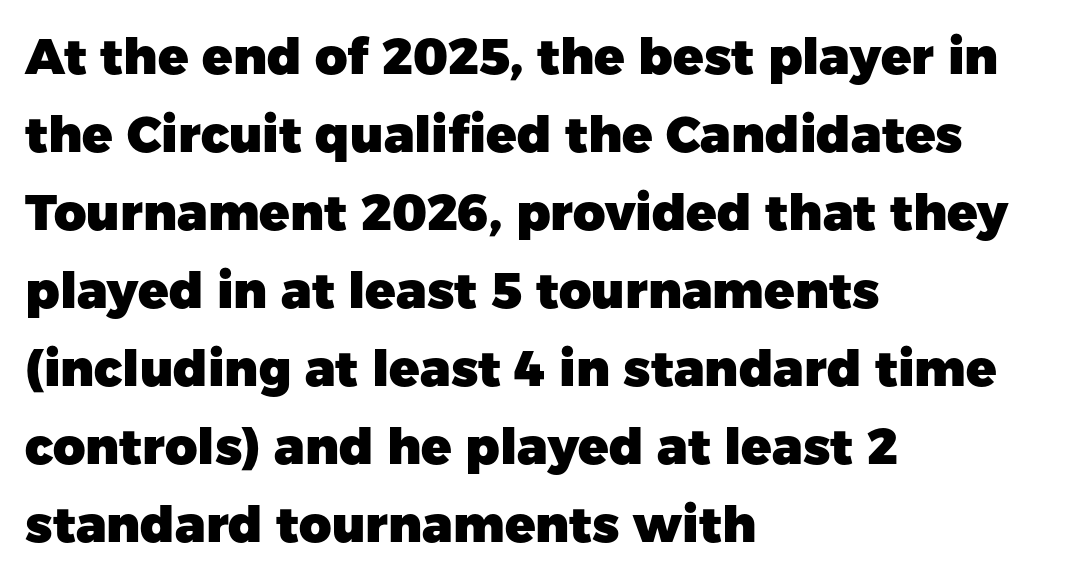
Do the characters align in a grid? No, the font is proportional. The designer went with a sans here, leaving each stem footless. The face used here has the dense, thick strokes of a bold. Leftover space on each line is placed entirely after the last word. The letters stand upright; this is a roman face.
